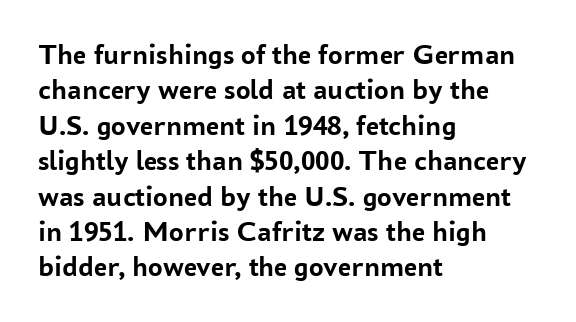
Q: Is the text bold? A: Yes.
Q: Is the text italic (slanted)? A: No, it is upright.
Q: Is the typeface a serif or a sans-serif typeface? A: Sans-serif.
Q: Is the text underlined? A: No.
Q: How is the paragraph aligned? A: Left-aligned.
Q: Is the spacing between letters normal or unusually wide? A: Normal.
Q: Width (condensed, normal, or wide)? A: Normal.
Q: Stroke contrast? A: Low.
Q: x-height? A: Medium.
Q: Monospaced? A: No.
